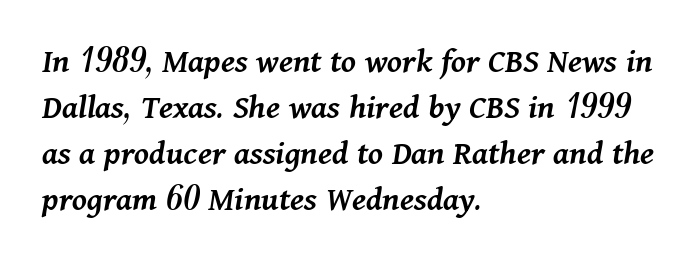
{"italic": "yes", "lean": "right", "slant_degrees": 11, "bold": "semi", "weight": "semibold", "width": "normal", "stroke_contrast": "medium", "x_height": "medium", "monospaced": "no", "underline": "no", "align": "left", "line_spacing": "normal", "line_spacing_ratio": 1.28, "letter_spacing": "normal", "letter_spacing_em": 0.0, "glyph_px": 36}
